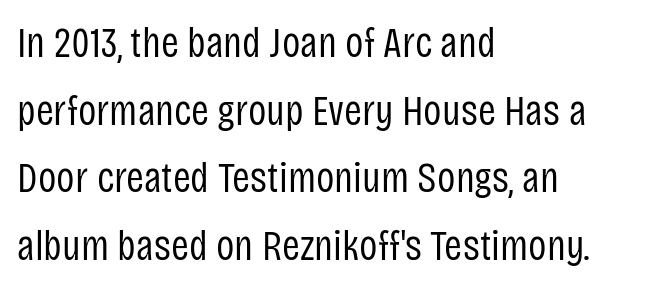
{"serif": "no", "italic": "no", "bold": "no", "weight": "regular", "width": "condensed", "stroke_contrast": "low", "x_height": "large", "monospaced": "no", "underline": "no", "align": "left", "line_spacing": "normal", "line_spacing_ratio": 1.57, "letter_spacing": "normal", "letter_spacing_em": 0.0, "glyph_px": 43}
